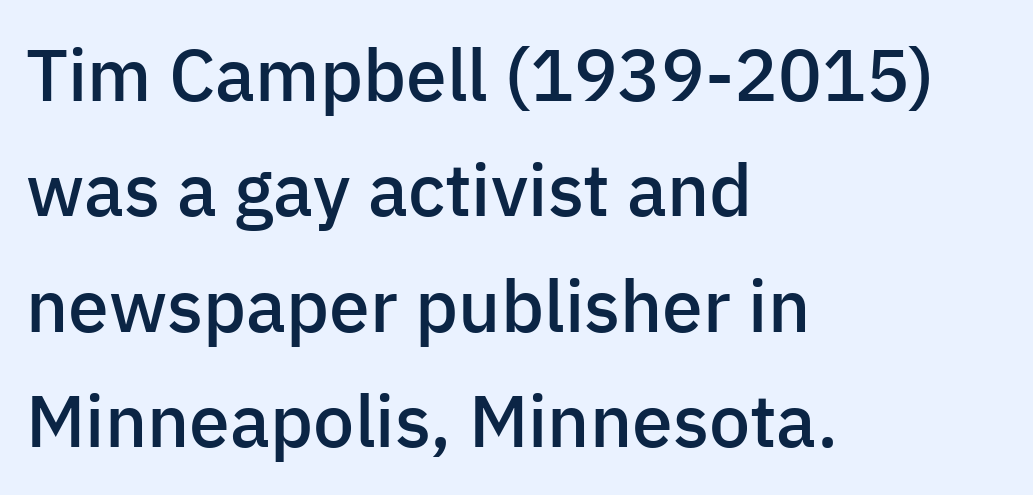
{"serif": "no", "italic": "no", "bold": "semi", "weight": "semibold", "width": "normal", "stroke_contrast": "low", "x_height": "medium", "monospaced": "no", "underline": "no", "align": "left", "line_spacing": "normal", "line_spacing_ratio": 1.58, "letter_spacing": "normal", "letter_spacing_em": 0.0, "glyph_px": 73}
